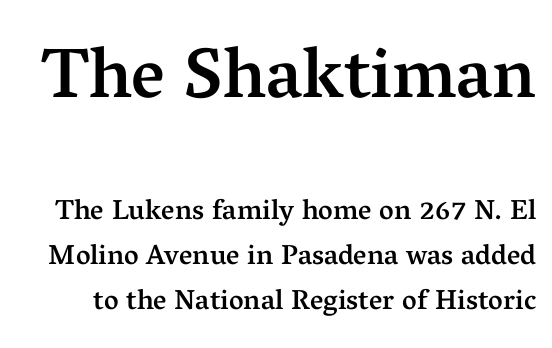
{"serif": "yes", "italic": "no", "bold": "semi", "weight": "semibold", "width": "normal", "stroke_contrast": "medium", "x_height": "medium", "monospaced": "no", "underline": "no", "line_spacing": "normal", "line_spacing_ratio": 1.61, "letter_spacing": "normal", "letter_spacing_em": 0.0, "larger_block": "first", "size_ratio": 2.54, "glyph_px": 71}
